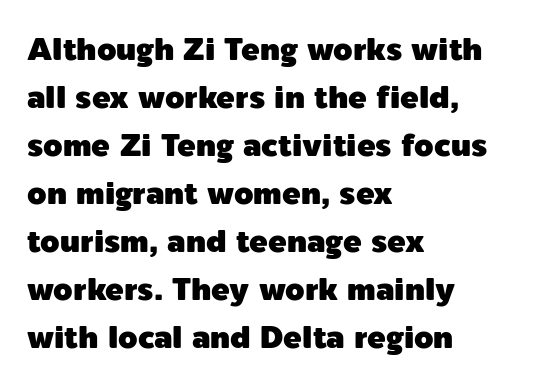
Q: Is the text italic (slanted)? A: No, it is upright.
Q: Is the typeface a serif or a sans-serif typeface? A: Sans-serif.
Q: Is the text underlined? A: No.
Q: How is the paragraph aligned? A: Left-aligned.
Q: Is the spacing between letters normal or unusually wide? A: Normal.
Q: Is the spacing between lines tight, normal or loose? A: Normal.
Q: Width (condensed, normal, or wide)? A: Normal.
Q: x-height? A: Medium.
Q: Monospaced? A: No.
